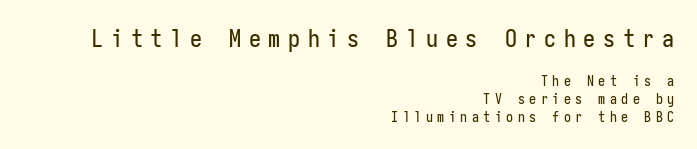
The image shows 24 px text type, upright; set right-aligned, normal line spacing (1.26x), unusually wide letter spacing (+0.32 em), not underlined; the first (top) block is 1.71x larger.
